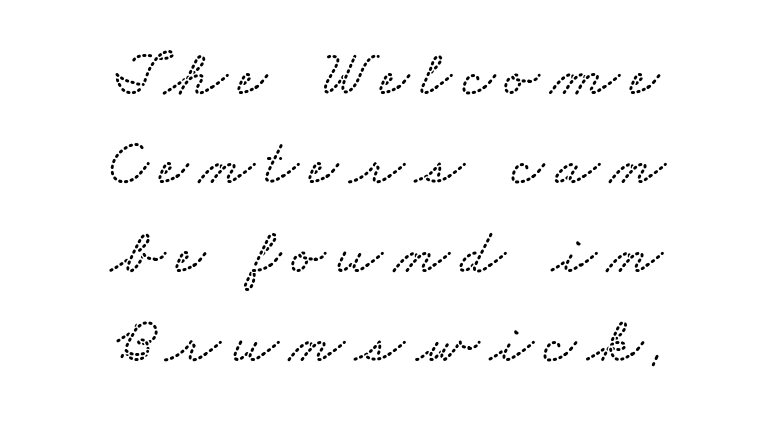
The passage shown is typed in a proportional face where columns would drift. Which margin do the lines hug? Neither — every line sits in the middle. Decoration check: the copy has no underline. Is there much room between lines? A standard amount, neither cramped nor airy.
